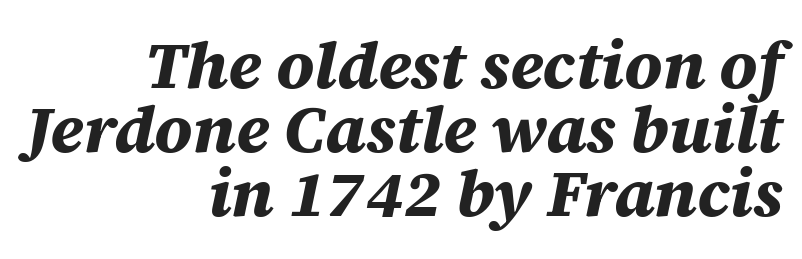
Q: Is the text bold? A: Yes.
Q: Is the text italic (slanted)? A: Yes, it leans right by about 12 degrees.
Q: Is the text underlined? A: No.
Q: How is the paragraph aligned? A: Right-aligned.
Q: Is the spacing between letters normal or unusually wide? A: Normal.
Q: Is the spacing between lines tight, normal or loose? A: Tight.
Q: Width (condensed, normal, or wide)? A: Normal.
Q: Stroke contrast? A: Medium.
Q: x-height? A: Large.
Q: Monospaced? A: No.
